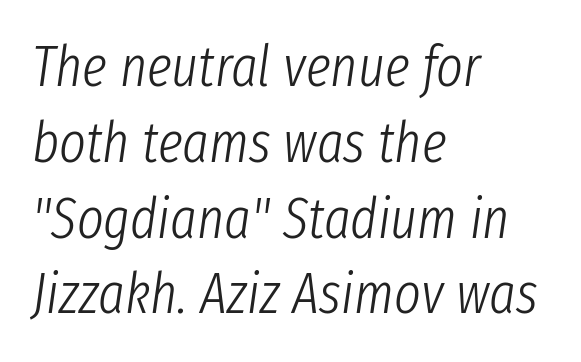
{"italic": "yes", "lean": "right", "slant_degrees": 8, "bold": "no", "weight": "light", "width": "condensed", "stroke_contrast": "low", "x_height": "medium", "monospaced": "no", "underline": "no", "align": "left", "line_spacing": "normal", "line_spacing_ratio": 1.33, "letter_spacing": "normal", "letter_spacing_em": 0.0, "glyph_px": 57}
